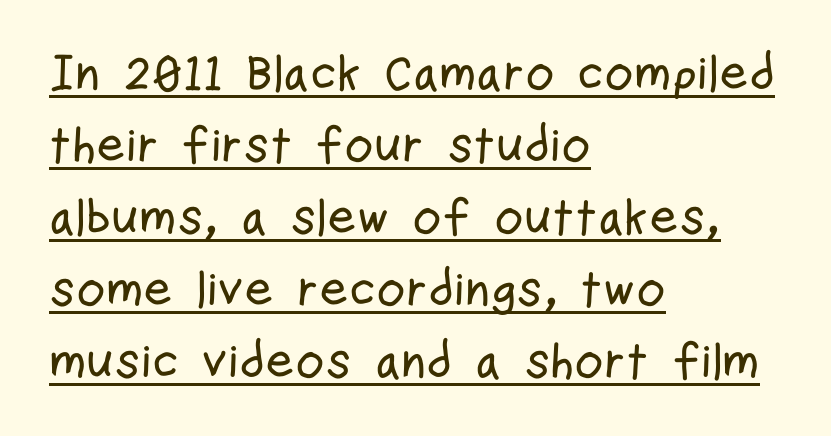
The image shows 50 px condensed sans-serif type, upright; set left-aligned, normal line spacing (1.44x), normal letter spacing, underlined; low stroke contrast and a medium x-height.
